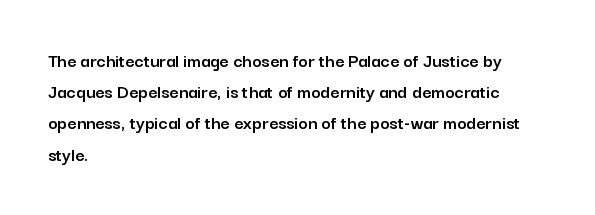
The image shows 20 px text type, upright; set left-aligned, normal line spacing (1.56x), normal letter spacing, not underlined.
